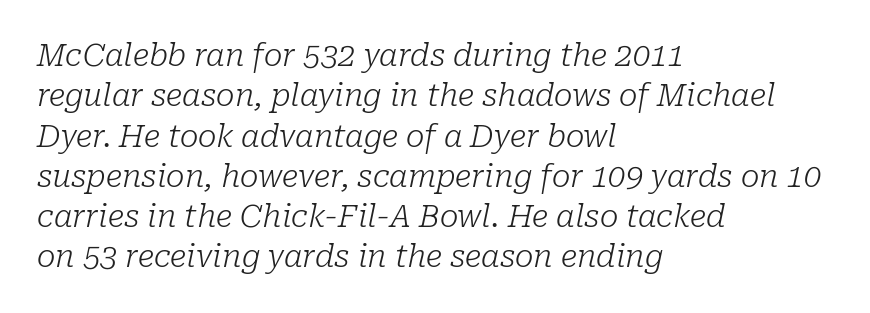
The image shows 31 px light serif type, italic (leaning right); set left-aligned, normal line spacing (1.3x), normal letter spacing, not underlined; low stroke contrast and a medium x-height.
